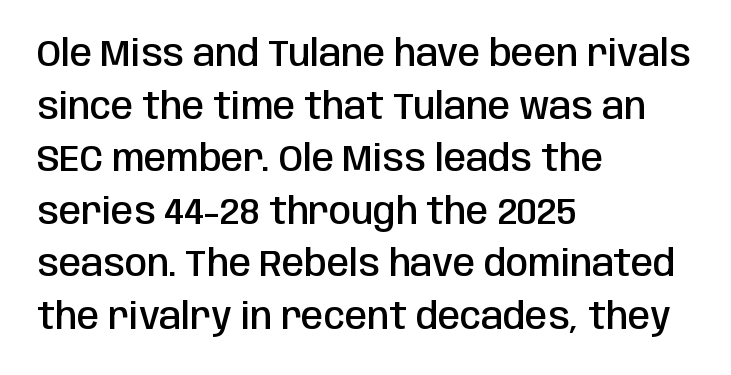
Q: Is the text bold? A: Semi-bold.
Q: Is the text italic (slanted)? A: No, it is upright.
Q: Is the typeface a serif or a sans-serif typeface? A: Sans-serif.
Q: Is the text underlined? A: No.
Q: How is the paragraph aligned? A: Left-aligned.
Q: Is the spacing between letters normal or unusually wide? A: Normal.
Q: Is the spacing between lines tight, normal or loose? A: Normal.
Q: Width (condensed, normal, or wide)? A: Condensed.
Q: Stroke contrast? A: Low.
Q: x-height? A: Large.
Q: Monospaced? A: No.
